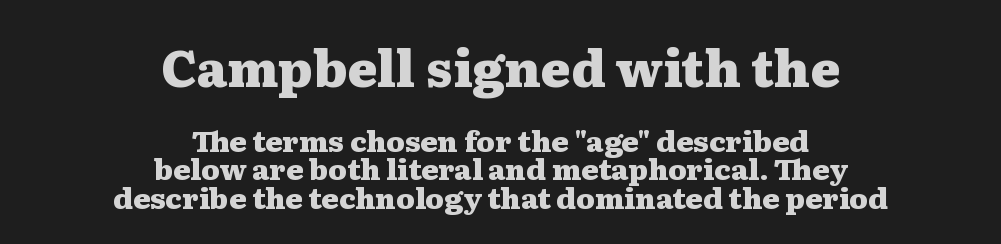
The image shows 51 px heavy, wide serif type, upright; set centered, tight line spacing (0.98x), normal letter spacing, not underlined; the first (top) block is 1.76x larger; medium stroke contrast and a medium x-height.
